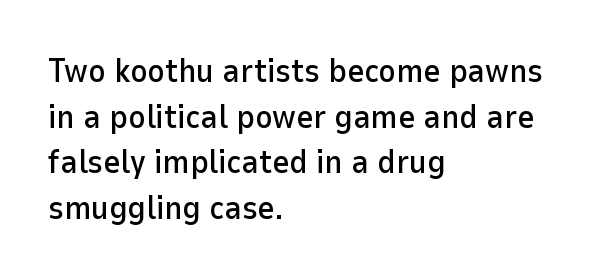
{"serif": "no", "italic": "no", "width": "normal", "stroke_contrast": "low", "x_height": "medium", "monospaced": "no", "underline": "no", "align": "left", "line_spacing": "normal", "line_spacing_ratio": 1.38, "letter_spacing": "normal", "letter_spacing_em": 0.0, "glyph_px": 33}
